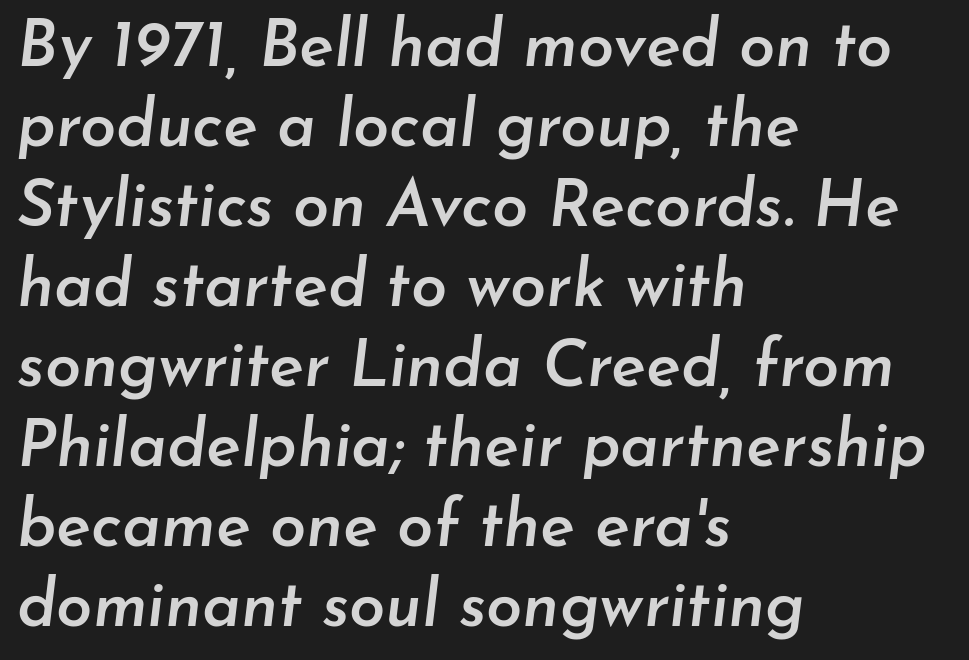
Q: Is the text bold? A: Semi-bold.
Q: Is the text italic (slanted)? A: Yes, it leans right by about 7 degrees.
Q: Is the text underlined? A: No.
Q: How is the paragraph aligned? A: Left-aligned.
Q: Is the spacing between letters normal or unusually wide? A: Normal.
Q: Width (condensed, normal, or wide)? A: Normal.
Q: Stroke contrast? A: Low.
Q: x-height? A: Small.
Q: Monospaced? A: No.
